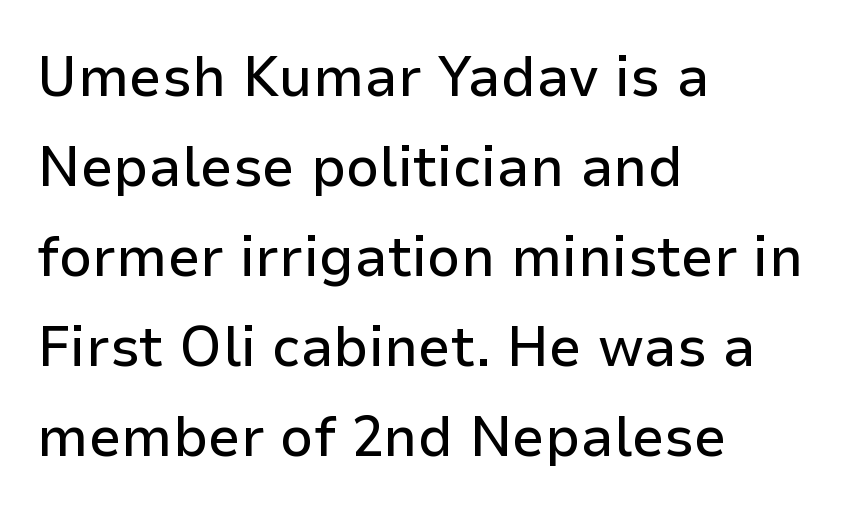
{"serif": "no", "italic": "no", "width": "normal", "stroke_contrast": "low", "x_height": "medium", "monospaced": "no", "underline": "no", "align": "left", "line_spacing": "normal", "line_spacing_ratio": 1.55, "letter_spacing": "normal", "letter_spacing_em": 0.0, "glyph_px": 58}
